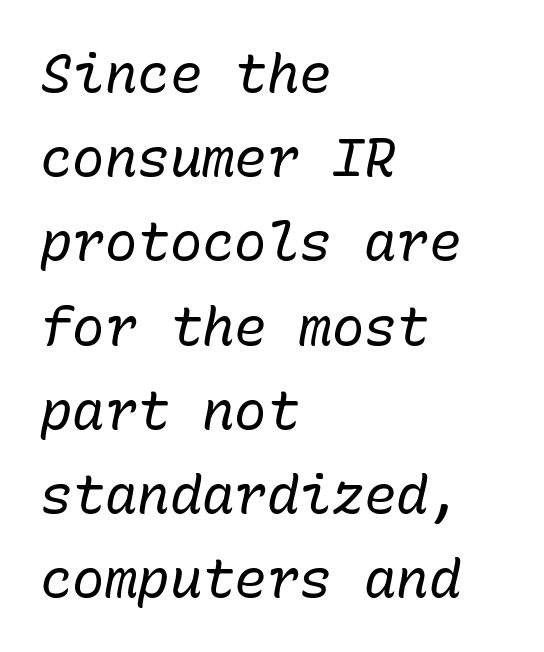
The image shows 54 px regular-weight type, italic (leaning right), monospaced; set left-aligned, normal line spacing (1.56x), normal letter spacing, not underlined; low stroke contrast and a medium x-height.
